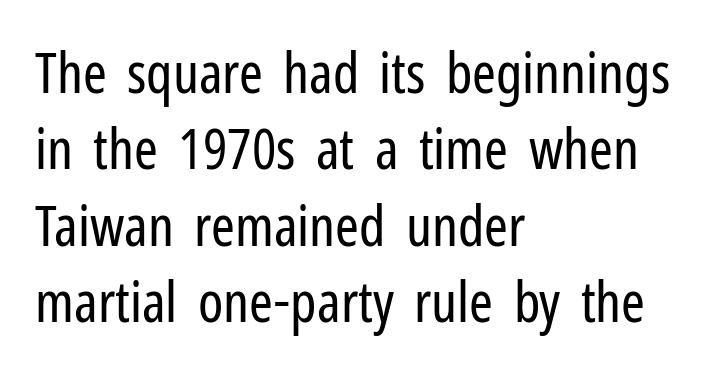
The image shows 57 px regular-weight, condensed sans-serif type, upright; set left-aligned, normal line spacing (1.34x), normal letter spacing, not underlined; low stroke contrast and a medium x-height.
